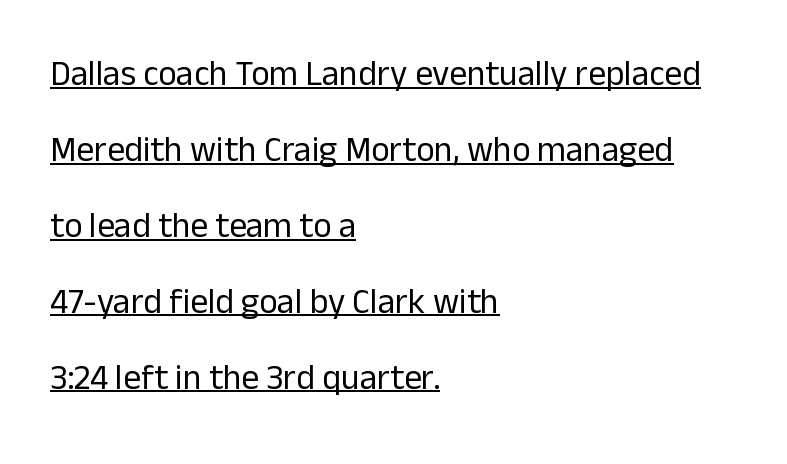
Unbolded letterforms with no extra heft. Caption: multi-line text, flush left, ragged right. The glyphs are accompanied by a horizontal stroke just below them. The type is set solid horizontally, with unmodified tracking. The passage shown is typed in a proportional face where columns would drift. Loosely led — the rows are spread out.
